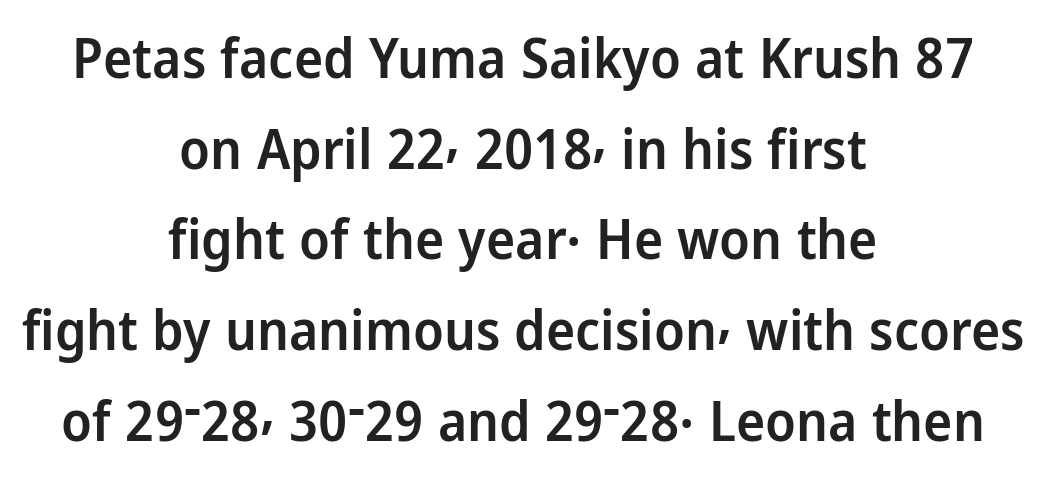
{"serif": "no", "italic": "no", "bold": "semi", "weight": "semibold", "width": "normal", "stroke_contrast": "low", "x_height": "medium", "monospaced": "no", "underline": "no", "align": "center", "line_spacing": "normal", "line_spacing_ratio": 1.65, "letter_spacing": "normal", "letter_spacing_em": 0.0, "glyph_px": 55}
